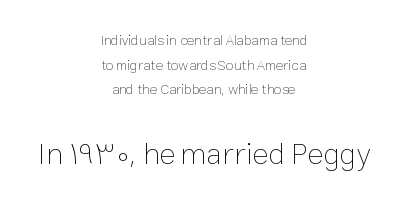
Every row of glyphs is offset so its center matches the block's center. Has an underline been added? It has not. The designer gave the closing block more size than the opening block. The letterforms sit shoulder to shoulder at normal distance. Stroke thickness stays within the range of a standard reading face or lighter. The lettering holds an erect, upright posture throughout.
